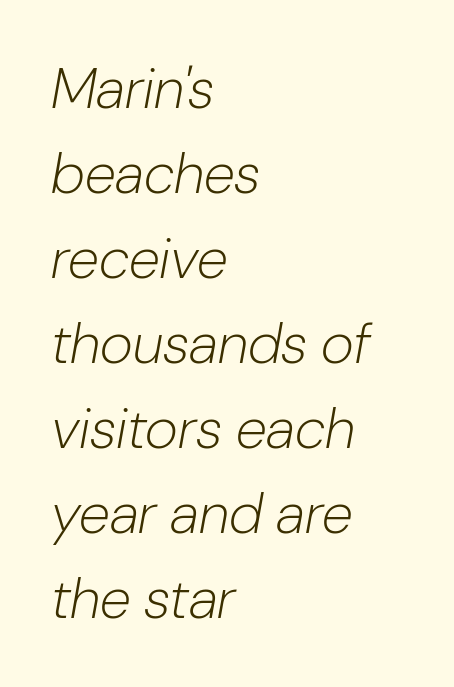
{"italic": "yes", "lean": "right", "slant_degrees": 10, "bold": "no", "weight": "light", "width": "normal", "stroke_contrast": "low", "x_height": "medium", "monospaced": "no", "underline": "no", "align": "left", "line_spacing": "normal", "line_spacing_ratio": 1.49, "letter_spacing": "normal", "letter_spacing_em": 0.0, "glyph_px": 57}
